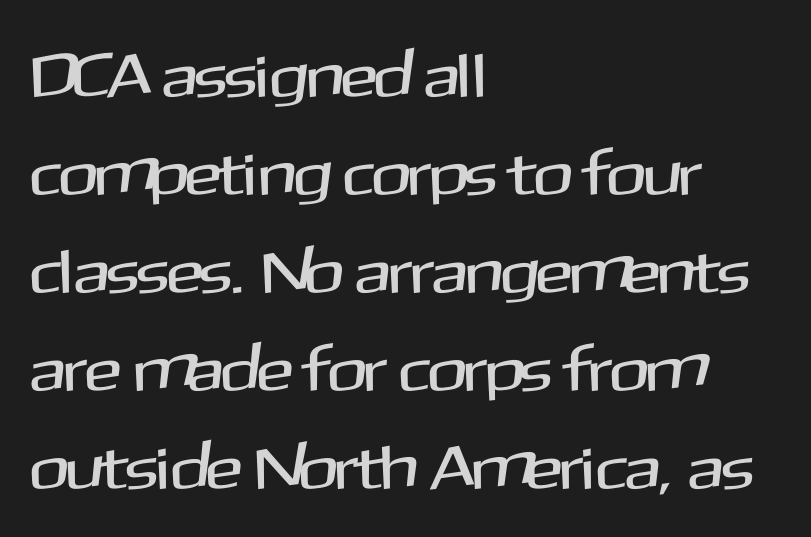
{"serif": "no", "italic": "no", "width": "normal", "stroke_contrast": "medium", "x_height": "medium", "monospaced": "no", "underline": "no", "align": "left", "line_spacing": "normal", "line_spacing_ratio": 1.58, "letter_spacing": "normal", "letter_spacing_em": 0.0, "glyph_px": 62}
